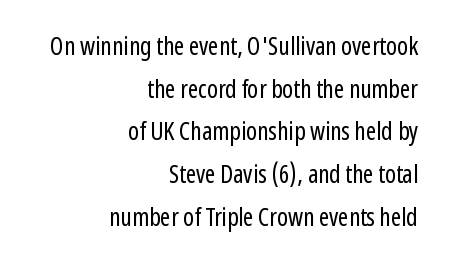
The image shows 25 px text type, upright; set right-aligned, line spacing 1.71x, normal letter spacing, not underlined.
